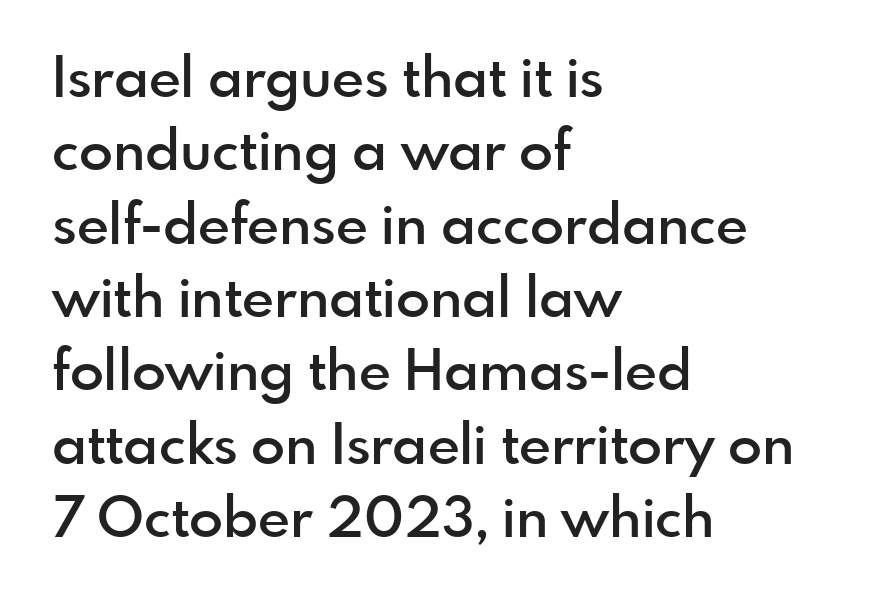
A typesetter would call this proportional, since set widths differ per character. The axis of the letterforms is exactly vertical. Does the copy run flush right? No — it runs flush left. The strokes are fattened partway — semibold, not bold. Whoever set this chose a conventional vertical rhythm. Tracking value appears to be zero — textbook default spacing.
